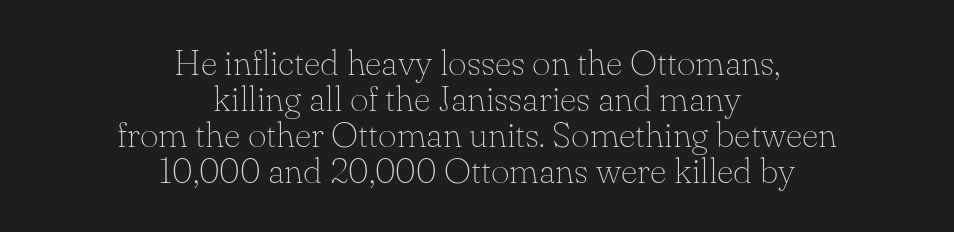
{"serif": "yes", "italic": "no", "bold": "no", "weight": "thin", "width": "normal", "stroke_contrast": "low", "x_height": "small", "monospaced": "no", "underline": "no", "align": "center", "line_spacing": "tight", "line_spacing_ratio": 1.0, "letter_spacing": "normal", "letter_spacing_em": 0.0, "glyph_px": 36}
